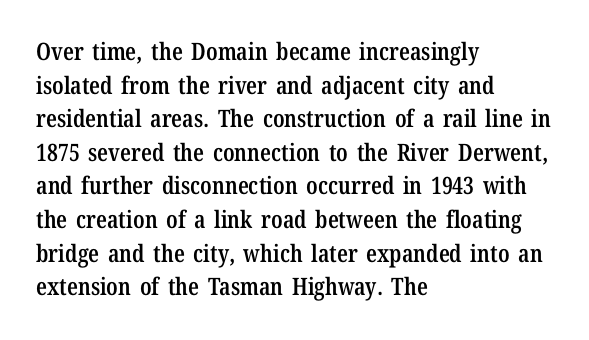
{"italic": "no", "bold": "semi", "underline": "no", "align": "left", "line_spacing": "normal", "line_spacing_ratio": 1.4, "letter_spacing": "normal", "letter_spacing_em": 0.0, "glyph_px": 24}
